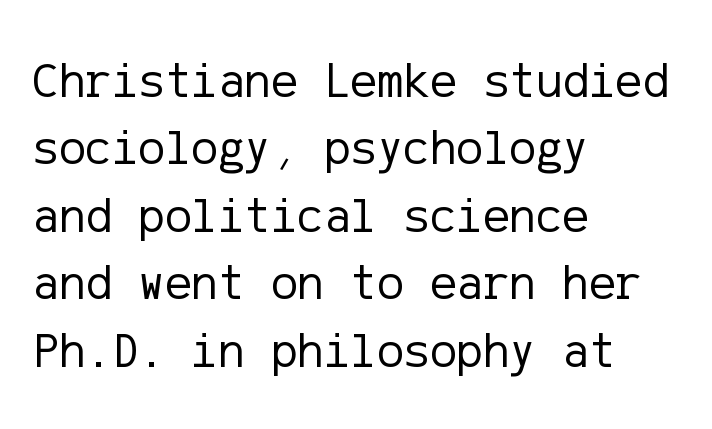
{"serif": "no", "italic": "no", "bold": "no", "weight": "regular", "width": "normal", "stroke_contrast": "low", "x_height": "medium", "underline": "no", "align": "left", "line_spacing": "normal", "line_spacing_ratio": 1.35, "letter_spacing": "normal", "letter_spacing_em": 0.0, "glyph_px": 50}
